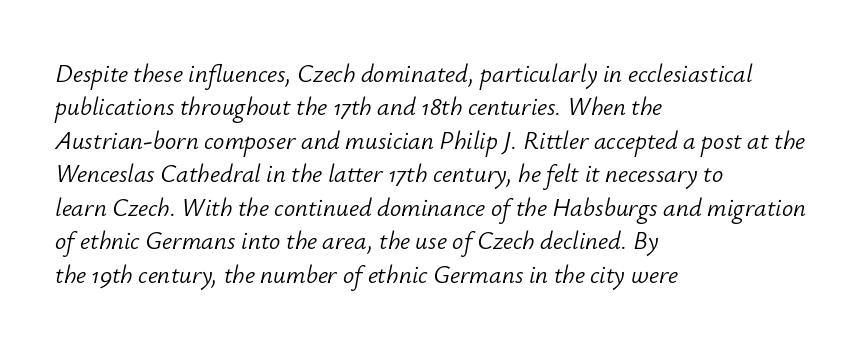
The strokes carry an ordinary text weight at most. The baseline area is clear. The designer left line spacing at the default. Slanted lettering throughout.
